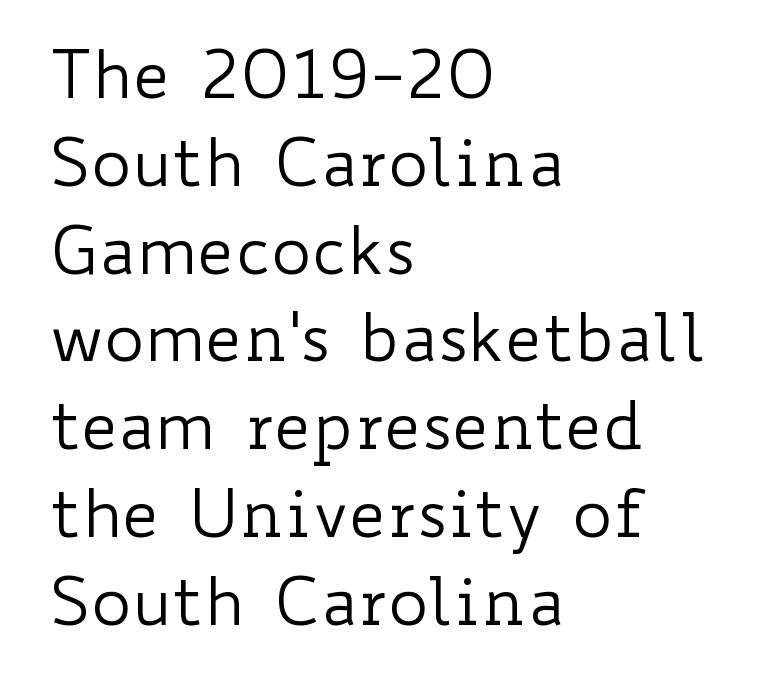
Note the varied advance widths — an 'i' is clearly narrower than an 'm'. Descenders hang freely into open space. A student would call this left alignment; a typographer would say flush left, rag right. Short note: letters normally spaced. The font's upright variant was chosen for this text. No heavy texture on the line: the type isn't bold.
